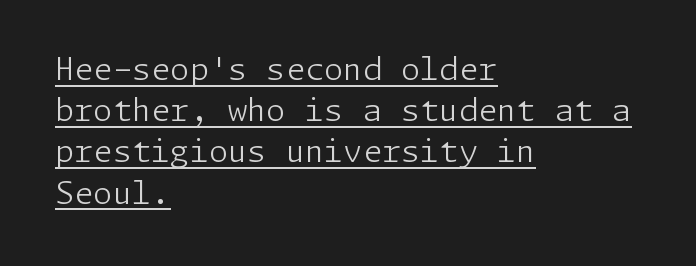
One-word summary of the alignment: left. Does the lettering tilt? It doesn't — this is upright. This is sans-serif lettering, the kind often seen on screens and signage. Rows of type keep a routine distance in the vertical direction. Is the type heavy? It reads as light-to-regular instead. Descenders here cross a horizontal rule under the line.
